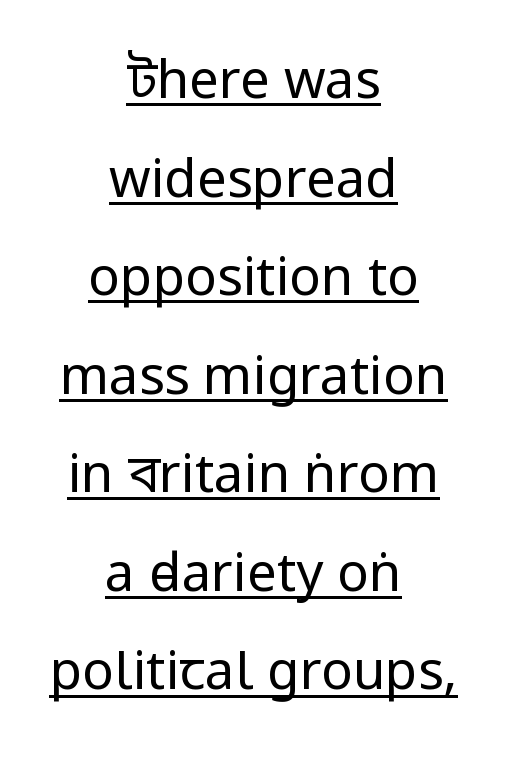
Where is the straight margin? There isn't one; the lines are centered. Honestly, the letter spacing is just normal — you wouldn't notice it. A roman cut, with each character standing at attention. Stems here are at most as thick as an everyday book face. Is this a sans? Yes — the strokes have no serifs.
